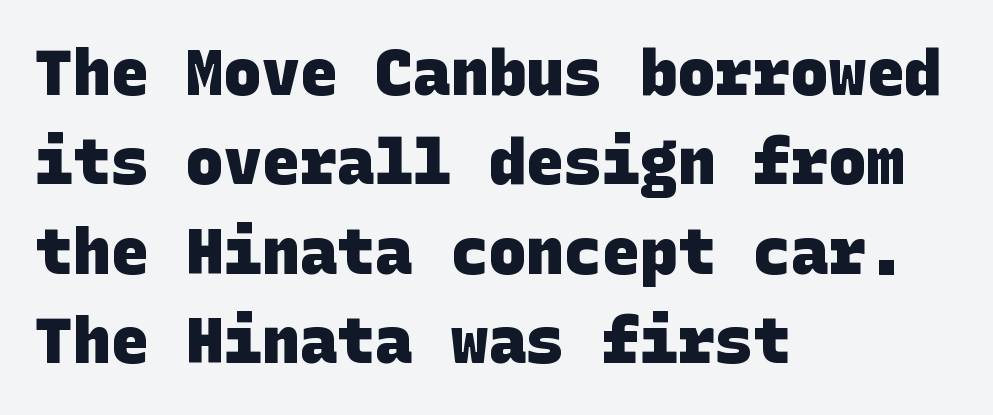
{"serif": "no", "bold": "yes", "weight": "heavy", "width": "normal", "stroke_contrast": "low", "x_height": "large", "underline": "no", "align": "left", "line_spacing": "normal", "line_spacing_ratio": 1.42, "letter_spacing": "normal", "letter_spacing_em": 0.0, "glyph_px": 63}
